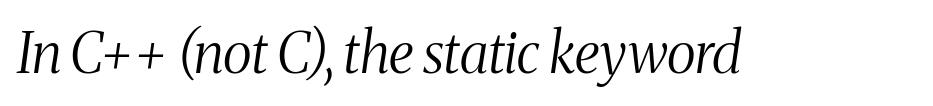
Q: Is the text bold? A: No.
Q: Is the text italic (slanted)? A: Yes, it leans right by about 8 degrees.
Q: Is the typeface a serif or a sans-serif typeface? A: Serif.
Q: Is the text underlined? A: No.
Q: Is the spacing between letters normal or unusually wide? A: Normal.
Q: Width (condensed, normal, or wide)? A: Condensed.
Q: Stroke contrast? A: Medium.
Q: x-height? A: Medium.
Q: Monospaced? A: No.
